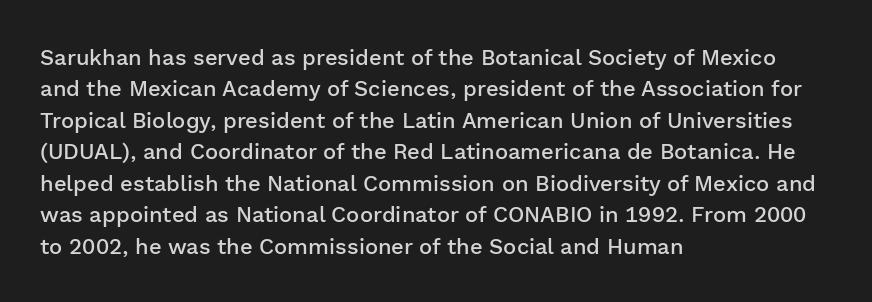
Q: Is the text bold? A: Semi-bold.
Q: Is the text italic (slanted)? A: No, it is upright.
Q: Is the text underlined? A: No.
Q: How is the paragraph aligned? A: Left-aligned.
Q: Is the spacing between letters normal or unusually wide? A: Normal.
Q: Is the spacing between lines tight, normal or loose? A: Normal.
